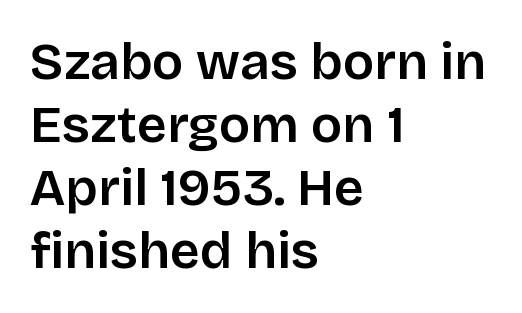
Q: Is the text bold? A: Semi-bold.
Q: Is the text italic (slanted)? A: No, it is upright.
Q: Is the typeface a serif or a sans-serif typeface? A: Sans-serif.
Q: Is the text underlined? A: No.
Q: How is the paragraph aligned? A: Left-aligned.
Q: Is the spacing between letters normal or unusually wide? A: Normal.
Q: Width (condensed, normal, or wide)? A: Normal.
Q: Stroke contrast? A: Low.
Q: x-height? A: Large.
Q: Monospaced? A: No.
